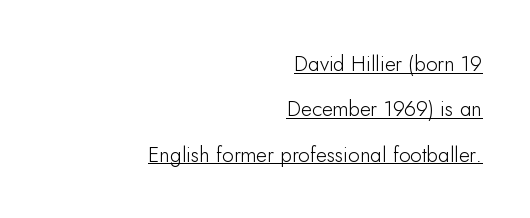
{"italic": "no", "underline": "yes", "align": "right", "line_spacing": "loose", "line_spacing_ratio": 2.16, "letter_spacing": "normal", "letter_spacing_em": 0.0, "glyph_px": 21}
